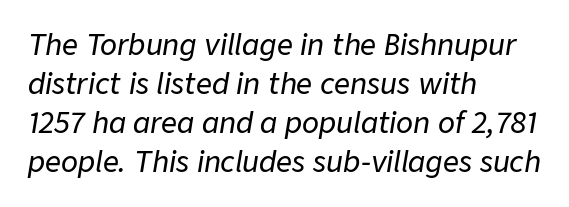
The image shows 28 px text type, italic (leaning right); set left-aligned, normal line spacing (1.39x), normal letter spacing, not underlined; low stroke contrast and a medium x-height.
